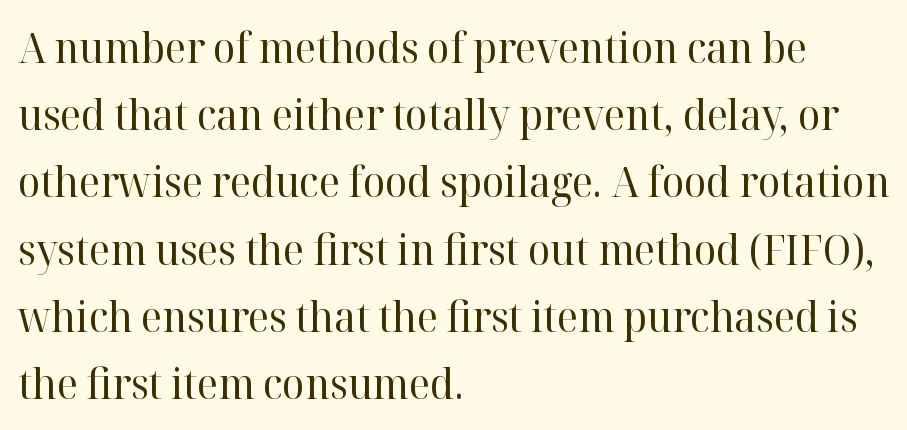
Looks like regular typesetting: each glyph gets only the width it needs. Letters rest on an invisible, unmarked baseline. The text was rendered using a seriffed face with decorative stroke endings. Each stroke keeps to a modest, everyday thickness or less.
